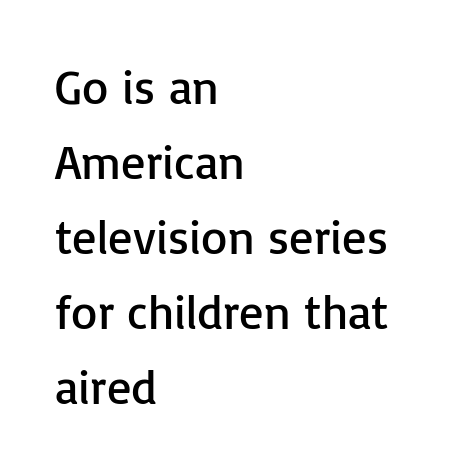
Q: Is the text bold? A: No.
Q: Is the text italic (slanted)? A: No, it is upright.
Q: Is the typeface a serif or a sans-serif typeface? A: Sans-serif.
Q: Is the text underlined? A: No.
Q: How is the paragraph aligned? A: Left-aligned.
Q: Is the spacing between letters normal or unusually wide? A: Normal.
Q: Is the spacing between lines tight, normal or loose? A: Normal.
Q: Width (condensed, normal, or wide)? A: Normal.
Q: Stroke contrast? A: Low.
Q: x-height? A: Medium.
Q: Monospaced? A: No.
